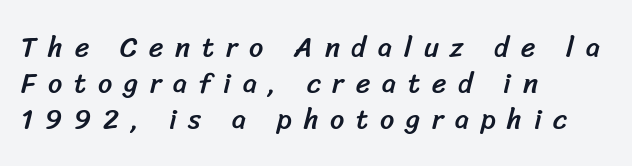
The image shows 28 px sans-serif type; set left-aligned, normal line spacing (1.29x), unusually wide letter spacing (+0.42 em), not underlined; low stroke contrast and a medium x-height.
